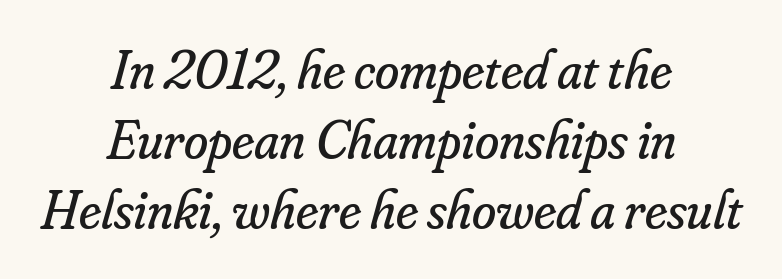
{"serif": "yes", "italic": "yes", "lean": "right", "slant_degrees": 16, "bold": "no", "weight": "regular", "width": "normal", "stroke_contrast": "low", "x_height": "small", "monospaced": "no", "underline": "no", "align": "center", "line_spacing": "normal", "line_spacing_ratio": 1.27, "letter_spacing": "normal", "letter_spacing_em": 0.0, "glyph_px": 55}
